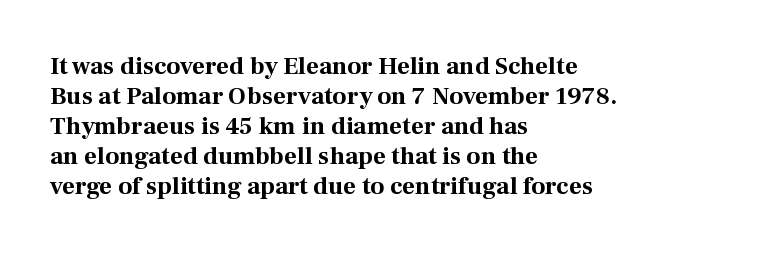
{"italic": "no", "bold": "yes", "underline": "no", "align": "left", "line_spacing_ratio": 1.2, "letter_spacing": "normal", "letter_spacing_em": 0.0, "glyph_px": 25}
